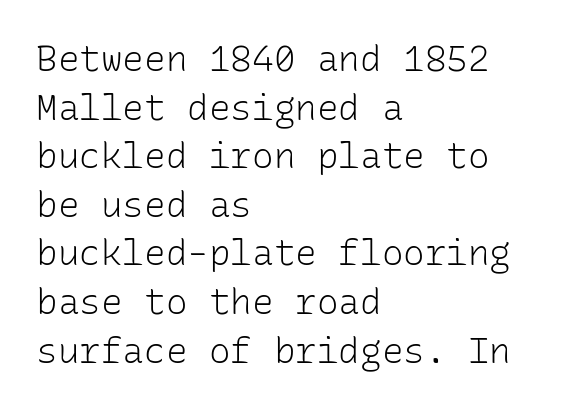
{"serif": "no", "italic": "no", "bold": "no", "weight": "light", "width": "normal", "stroke_contrast": "low", "x_height": "medium", "monospaced": "yes", "underline": "no", "align": "left", "line_spacing": "normal", "line_spacing_ratio": 1.35, "letter_spacing": "normal", "letter_spacing_em": 0.0, "glyph_px": 36}
